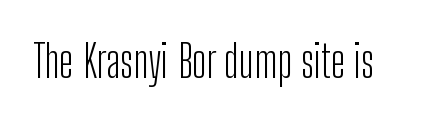
{"serif": "no", "italic": "no", "bold": "no", "weight": "light", "width": "condensed", "stroke_contrast": "low", "x_height": "medium", "monospaced": "no", "underline": "no", "letter_spacing": "normal", "letter_spacing_em": 0.0, "glyph_px": 45}
